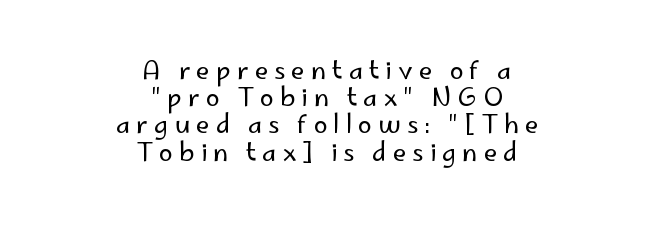
{"italic": "no", "bold": "no", "underline": "no", "align": "center", "line_spacing": "tight", "line_spacing_ratio": 1.09, "letter_spacing": "wide", "letter_spacing_em": 0.24, "glyph_px": 25}
